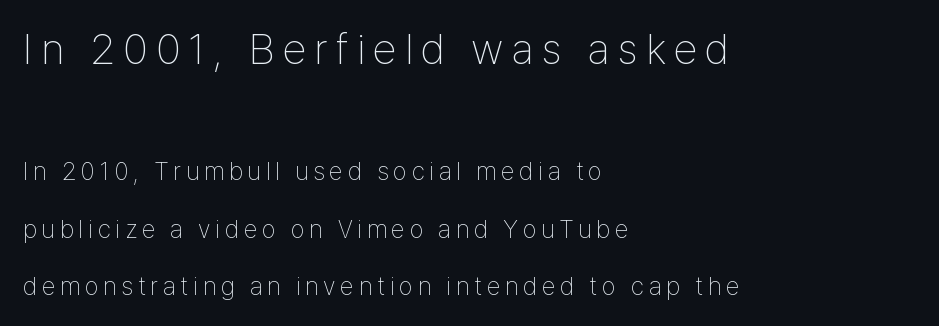
These lines stack with their left ends in a neat column. Note the varied advance widths — an 'i' is clearly narrower than an 'm'. Larger block? The one above; the one below is distinctly smaller. The face used here is a sans, in the tradition of grotesques and geometrics.
